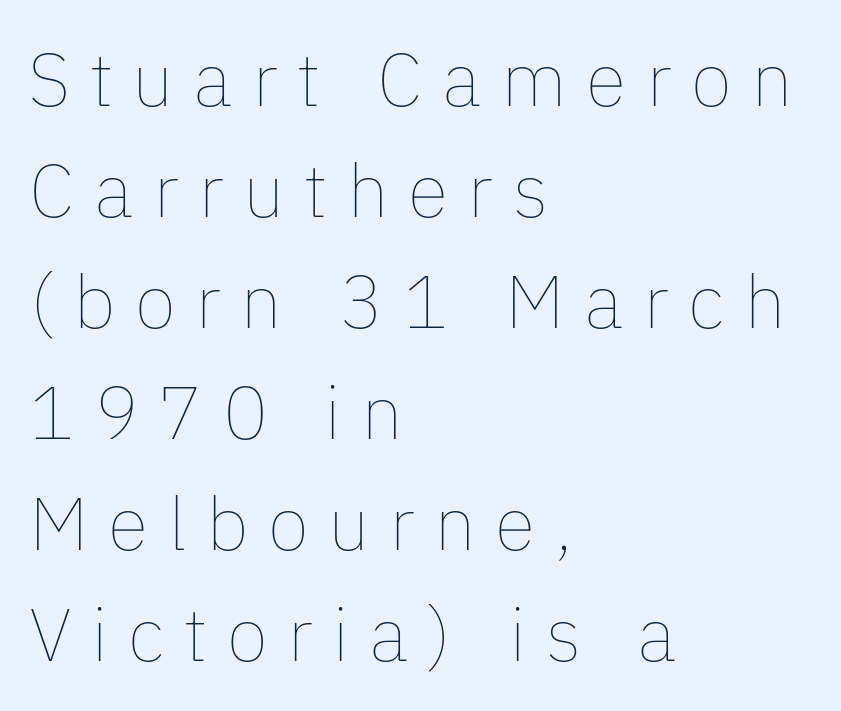
This is the regular roman posture of the typeface. Looks like regular typesetting: each glyph gets only the width it needs. The specimen omits any rule beneath the text block's lines. The passage is arranged the way most books set body copy — flush left.
